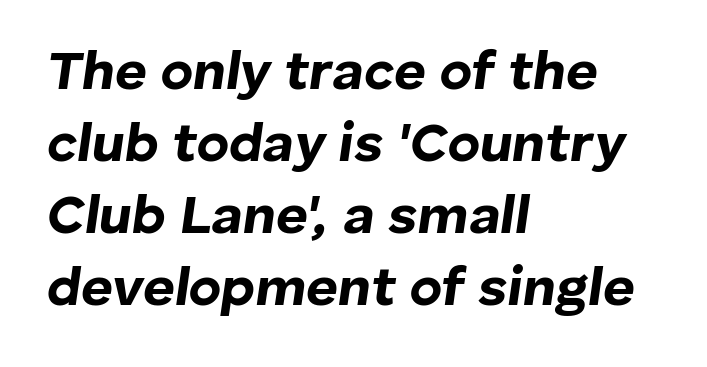
{"italic": "yes", "lean": "right", "slant_degrees": 8, "bold": "yes", "weight": "bold", "width": "normal", "stroke_contrast": "low", "x_height": "medium", "monospaced": "no", "underline": "no", "align": "left", "line_spacing": "normal", "line_spacing_ratio": 1.31, "letter_spacing": "normal", "letter_spacing_em": 0.0, "glyph_px": 55}
